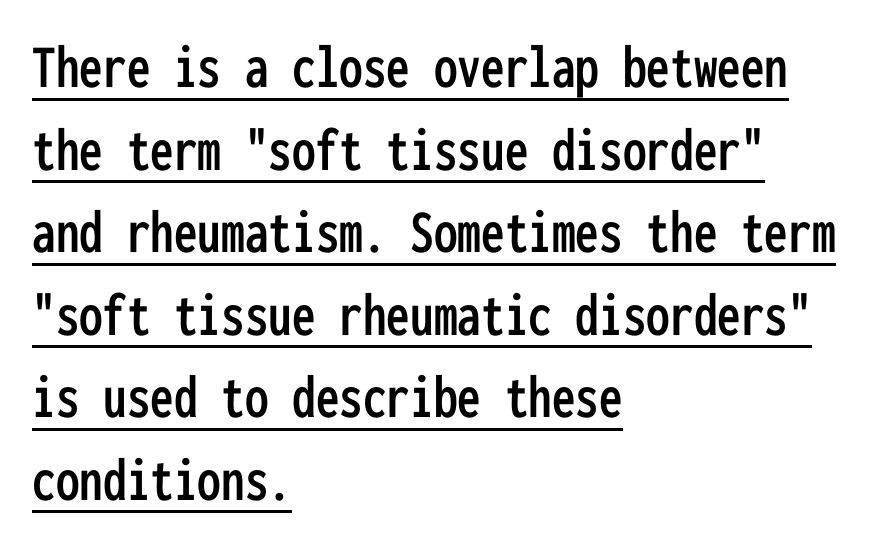
{"serif": "no", "italic": "no", "width": "condensed", "stroke_contrast": "low", "x_height": "medium", "monospaced": "yes", "underline": "yes", "align": "left", "line_spacing": "normal", "line_spacing_ratio": 1.31, "letter_spacing": "normal", "letter_spacing_em": 0.0, "glyph_px": 63}
